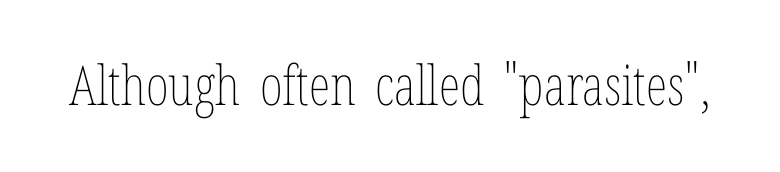
{"italic": "no", "bold": "no", "weight": "thin", "width": "condensed", "stroke_contrast": "low", "x_height": "medium", "monospaced": "no", "underline": "no", "letter_spacing": "normal", "letter_spacing_em": 0.0, "glyph_px": 55}
